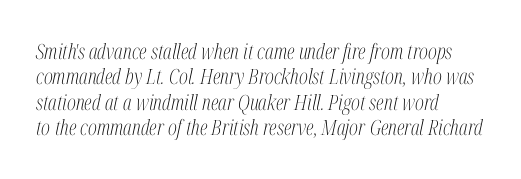
Does extra space separate the letters? No, they use regular spacing. The axis of the letterforms is tilted away from vertical. Nobody drew a line under any word here. Visually the block forms a straight wall on the left and a jagged coastline on the right.
